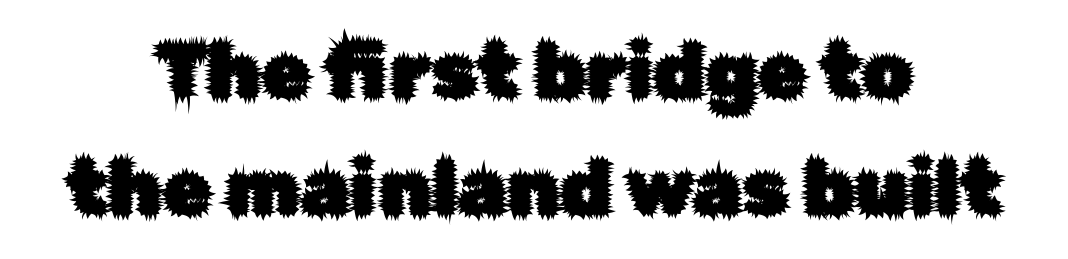
This rendering uses center alignment, leaving both contours irregular but symmetric. I'd call this a sans setting — the letters go barefoot. Is the letter spacing exaggerated? No — it looks like the ordinary default. The letters advance in unequal steps, a hallmark of proportional type. This is roman type, the default non-slanted kind. The leading is moderate, giving the passage an even texture.
